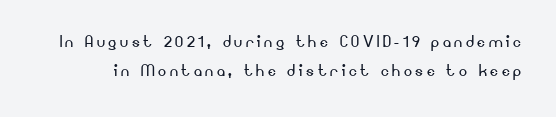
{"italic": "no", "bold": "no", "underline": "no", "line_spacing": "normal", "line_spacing_ratio": 1.47, "glyph_px": 20}
